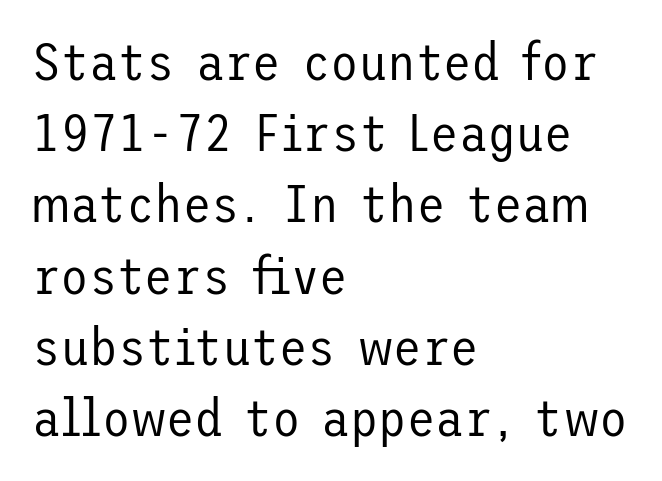
Q: Is the text bold? A: No.
Q: Is the text italic (slanted)? A: No, it is upright.
Q: Is the typeface a serif or a sans-serif typeface? A: Sans-serif.
Q: Is the text underlined? A: No.
Q: How is the paragraph aligned? A: Left-aligned.
Q: Is the spacing between letters normal or unusually wide? A: Normal.
Q: Is the spacing between lines tight, normal or loose? A: Normal.
Q: Width (condensed, normal, or wide)? A: Normal.
Q: Stroke contrast? A: Low.
Q: x-height? A: Medium.
